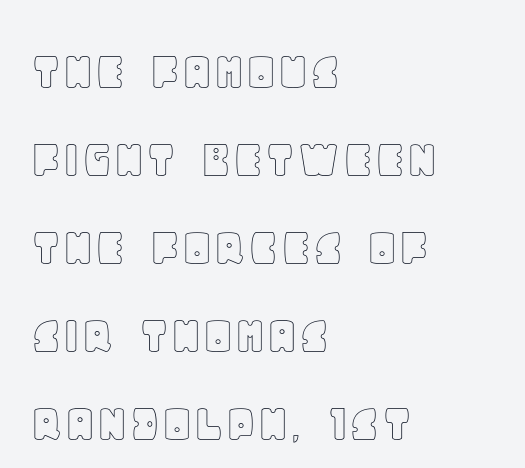
Compared with typical paragraphs, the rows here are spaced about the same. The type sits square on the baseline with zero lean. Underlining? Definitely not there. This rendering leaves character spacing at its baseline value.
